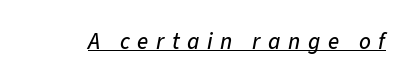
{"italic": "yes", "lean": "right", "slant_degrees": 11, "underline": "yes", "letter_spacing": "wide", "letter_spacing_em": 0.33, "glyph_px": 23}
